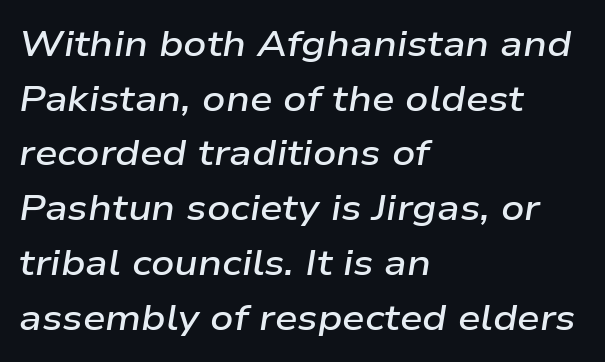
Q: Is the text bold? A: Semi-bold.
Q: Is the text italic (slanted)? A: Yes, it leans right by about 9 degrees.
Q: Is the text underlined? A: No.
Q: How is the paragraph aligned? A: Left-aligned.
Q: Is the spacing between letters normal or unusually wide? A: Normal.
Q: Is the spacing between lines tight, normal or loose? A: Normal.
Q: Width (condensed, normal, or wide)? A: Wide.
Q: Stroke contrast? A: Low.
Q: x-height? A: Medium.
Q: Monospaced? A: No.
